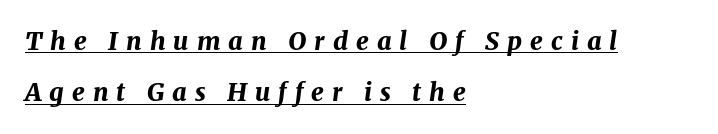
This rendering widens character spacing well past its baseline value. Rows of type keep a wide berth in the vertical direction. The lines are quadded left. Compared with an ordinary text face, these strokes are far heavier — a full bold. Is the type slanted? Yes — the strokes lean at a clear angle.
